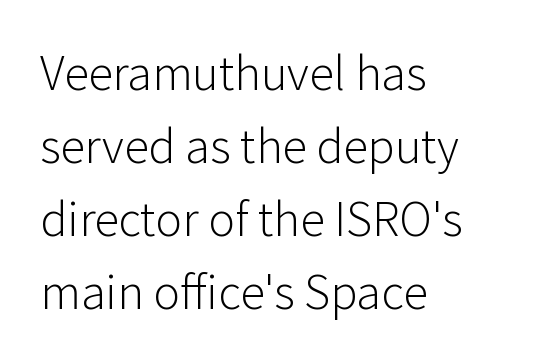
The face used here is proportionally spaced, like ordinary book or web type. Is the block centered? No — it sits flush against the left margin. This sample keeps an unexceptional amount of space between lines. I'd call this a sans setting — the letters go barefoot.
